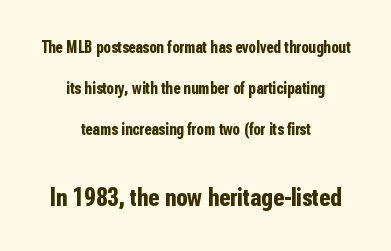
Q: Is the text bold? A: Yes.
Q: Is the text italic (slanted)? A: No, it is upright.
Q: Is the text underlined? A: No.
Q: How is the paragraph aligned? A: Centered.
Q: Is the spacing between letters normal or unusually wide? A: Normal.
Q: Is the spacing between lines tight, normal or loose? A: Loose.
Q: Which block of text is set in a larger size, the first (top) or the second (bottom)? A: The second (bottom) one.
